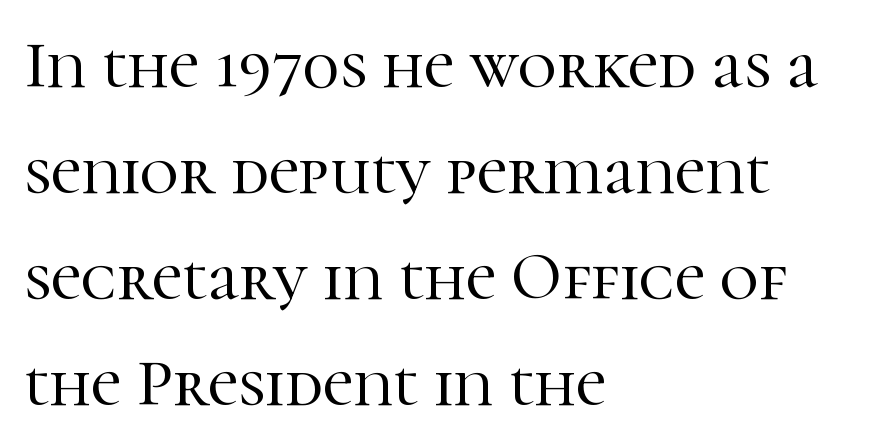
The image shows 67 px serif type, upright; set left-aligned, normal line spacing (1.58x), normal letter spacing, not underlined; high stroke contrast and a medium x-height.
